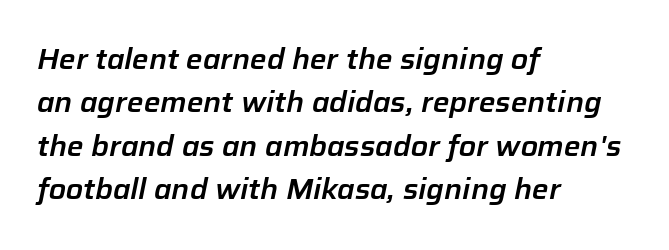
What stands out about the letter spacing? Nothing — it is the standard amount. Nobody drew a line under any word here. One-word summary of the alignment: left. A typesetter would mark this as italic.
